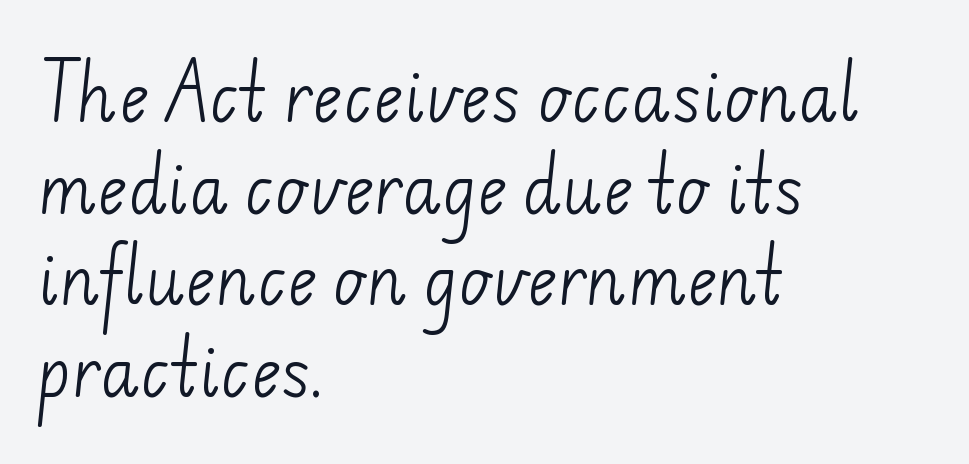
The image shows 64 px light sans-serif type; set left-aligned, normal line spacing (1.43x), normal letter spacing, not underlined; low stroke contrast and a small x-height.
